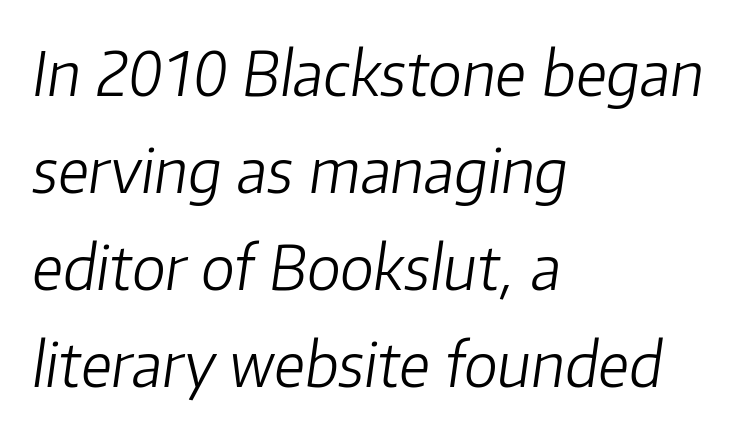
Short note: letters normally spaced. This reads as an unemphasized weight, regular at the heaviest. Underlining? Definitely not there. The typography opts for an oblique posture over an upright one. Is this a fixed-width face? No — the glyphs have proportional, varying widths.
